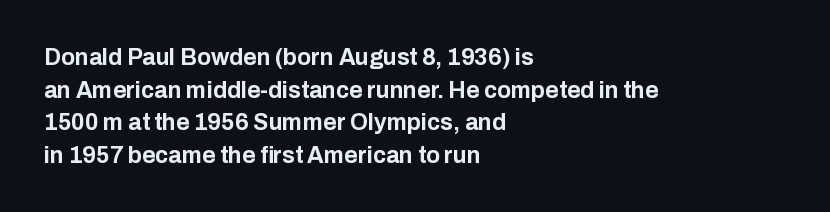
Q: Is the text bold? A: Yes.
Q: Is the text italic (slanted)? A: No, it is upright.
Q: Is the text underlined? A: No.
Q: How is the paragraph aligned? A: Left-aligned.
Q: Is the spacing between letters normal or unusually wide? A: Normal.
Q: Is the spacing between lines tight, normal or loose? A: Normal.
